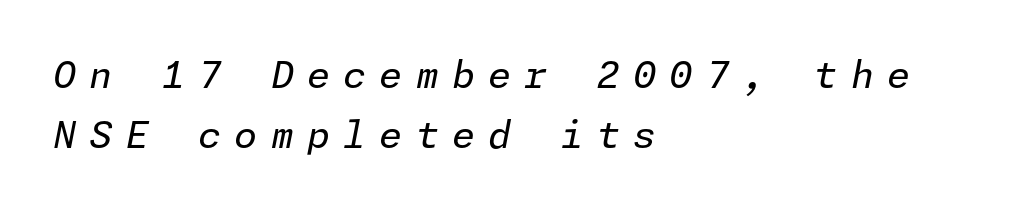
{"italic": "yes", "lean": "right", "slant_degrees": 11, "bold": "no", "weight": "regular", "width": "normal", "stroke_contrast": "low", "x_height": "medium", "underline": "no", "align": "left", "line_spacing": "normal", "line_spacing_ratio": 1.61, "letter_spacing": "wide", "letter_spacing_em": 0.36, "glyph_px": 37}
